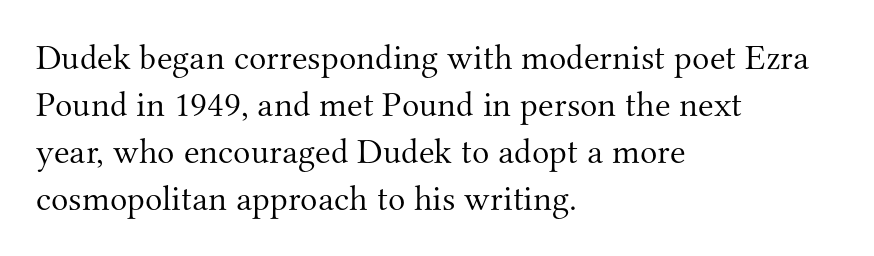
These lines stack with their left ends in a neat column. Italic? Not at all — the glyphs are vertical. In terms of letterform style, serifs are clearly present. The font is comparable to plain body text, perhaps lighter.
